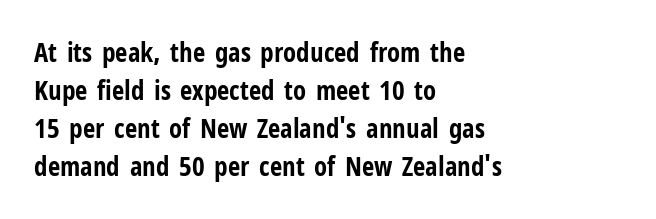
Nothing unusual about the tracking: characters are spaced as the font intends. Glance below the letters and you will spot only blank space. Designer's note — italics off, roman on. Alignment: flush left.
